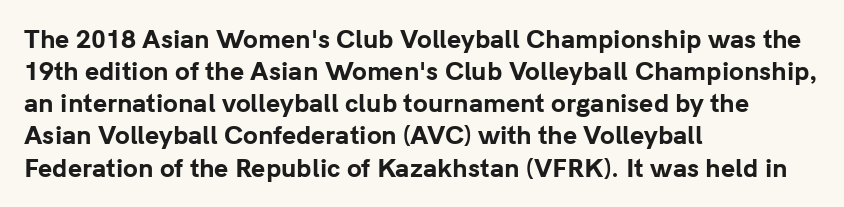
The image shows 24 px bold type, upright; set left-aligned, normal line spacing (1.34x), normal letter spacing, not underlined.
